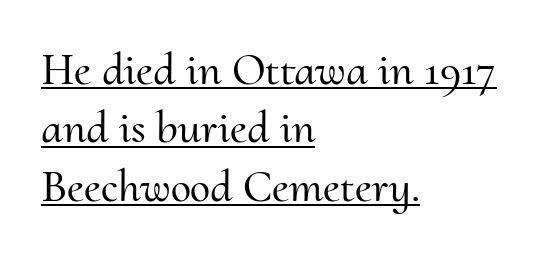
Q: Is the text italic (slanted)? A: No, it is upright.
Q: Is the typeface a serif or a sans-serif typeface? A: Serif.
Q: Is the text underlined? A: Yes.
Q: How is the paragraph aligned? A: Left-aligned.
Q: Is the spacing between letters normal or unusually wide? A: Normal.
Q: Is the spacing between lines tight, normal or loose? A: Normal.
Q: Width (condensed, normal, or wide)? A: Normal.
Q: Stroke contrast? A: Medium.
Q: x-height? A: Small.
Q: Monospaced? A: No.
